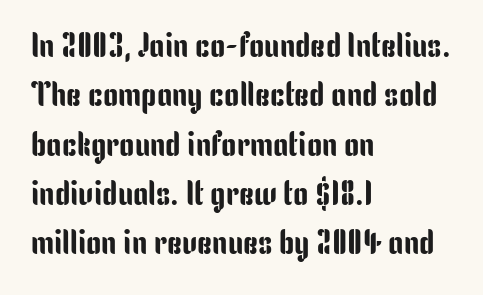
The leading is moderate, giving the passage an even texture. The letters sit at their default tracking, neither squeezed nor spread. In terms of letterform style, serifs are entirely absent. The rendering uses natural spacing where letterforms have individual widths. Caption: multi-line text, flush left, ragged right.
